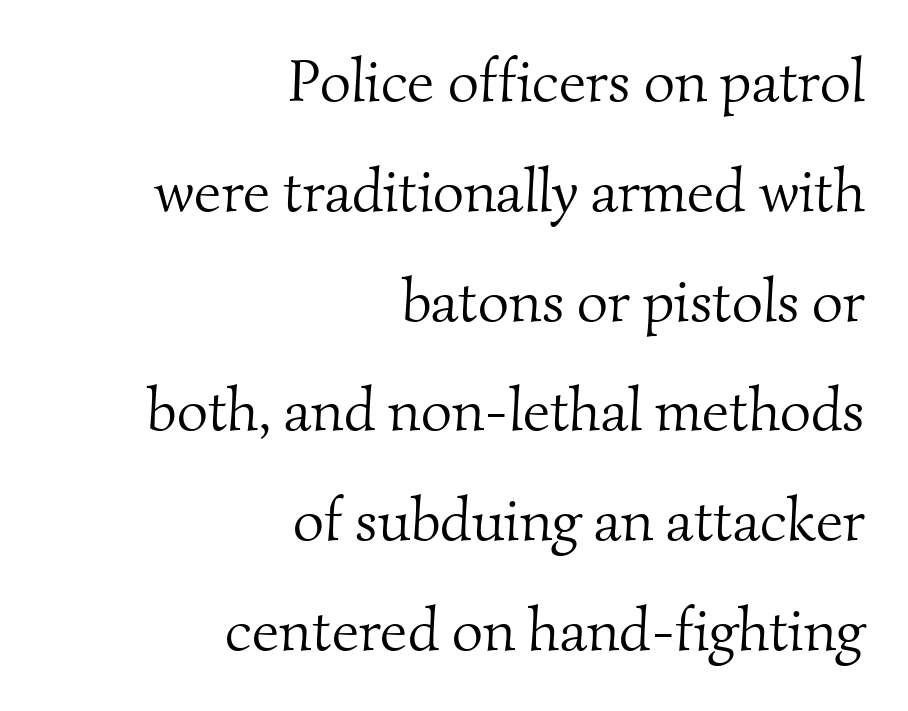
The image shows 60 px light serif type; set right-aligned, line spacing 1.83x, normal letter spacing, not underlined; medium stroke contrast and a small x-height.
